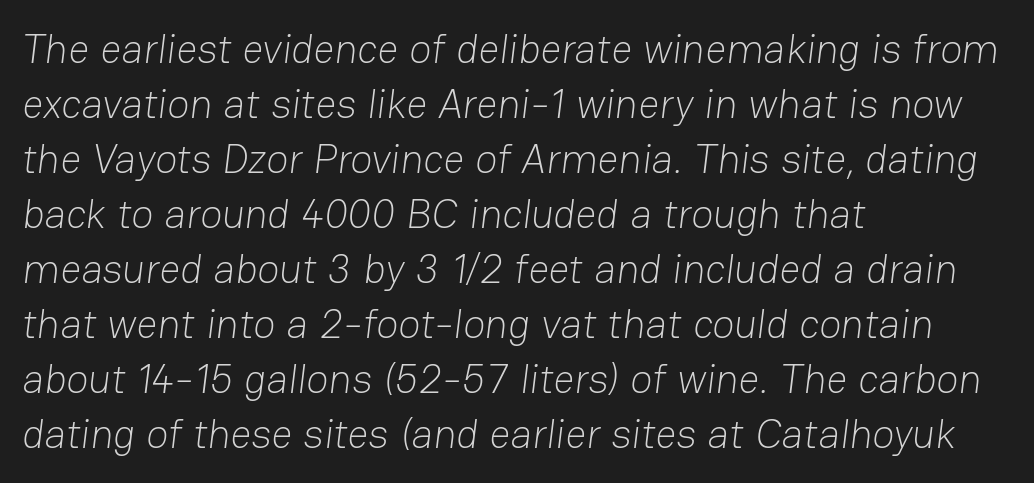
{"serif": "no", "bold": "no", "weight": "light", "width": "normal", "stroke_contrast": "low", "x_height": "medium", "monospaced": "no", "underline": "no", "align": "left", "line_spacing": "normal", "line_spacing_ratio": 1.34, "letter_spacing": "normal", "letter_spacing_em": 0.0, "glyph_px": 41}
